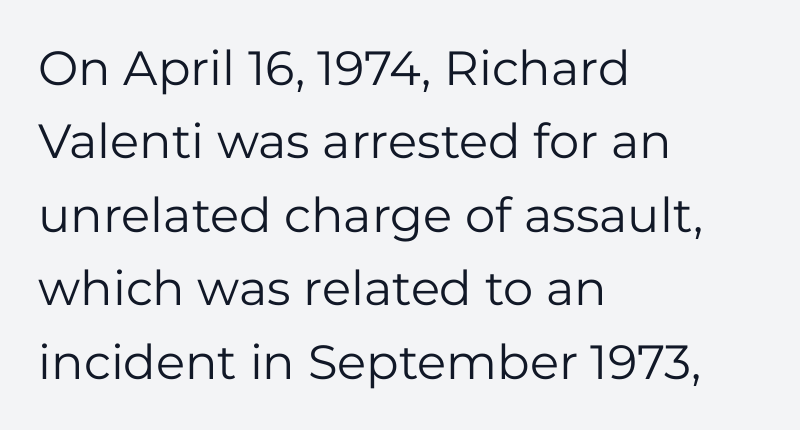
The image shows 48 px regular-weight sans-serif type, upright; set left-aligned, normal line spacing (1.53x), normal letter spacing, not underlined; low stroke contrast and a medium x-height.
